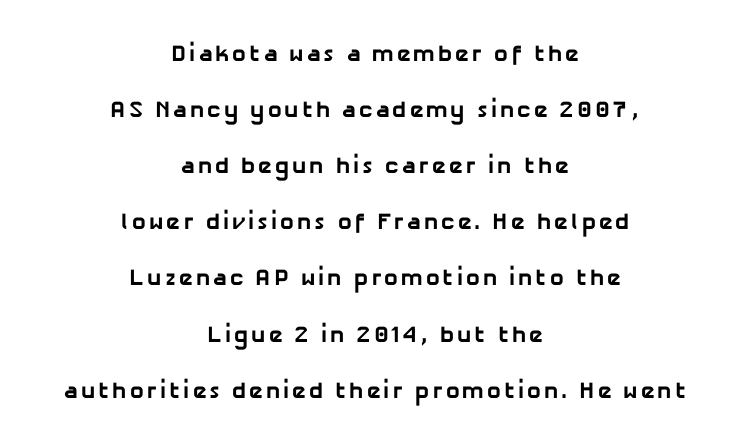
{"bold": "yes", "underline": "no", "align": "center", "line_spacing": "loose", "line_spacing_ratio": 2.44, "glyph_px": 23}
